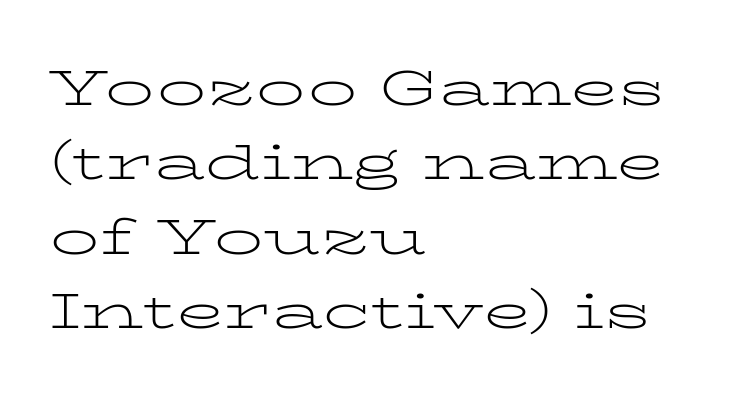
The image shows 49 px light, wide serif type, upright; set left-aligned, normal line spacing (1.52x), normal letter spacing, not underlined; low stroke contrast and a medium x-height.
